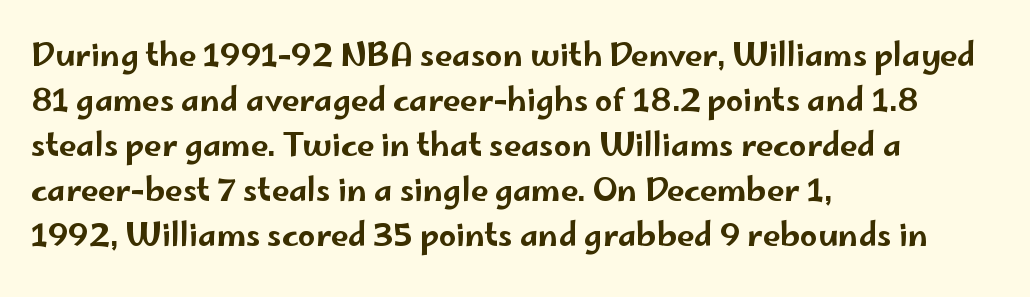
{"serif": "no", "italic": "no", "width": "wide", "stroke_contrast": "low", "x_height": "small", "monospaced": "no", "underline": "no", "align": "left", "line_spacing": "normal", "line_spacing_ratio": 1.45, "letter_spacing": "normal", "letter_spacing_em": 0.0, "glyph_px": 31}
